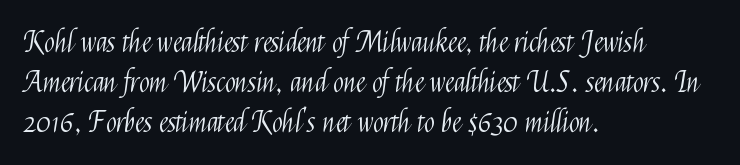
{"serif": "no", "bold": "no", "weight": "light", "width": "condensed", "stroke_contrast": "medium", "x_height": "medium", "monospaced": "no", "underline": "no", "align": "left", "line_spacing": "normal", "line_spacing_ratio": 1.42, "letter_spacing": "normal", "letter_spacing_em": 0.0, "glyph_px": 28}
